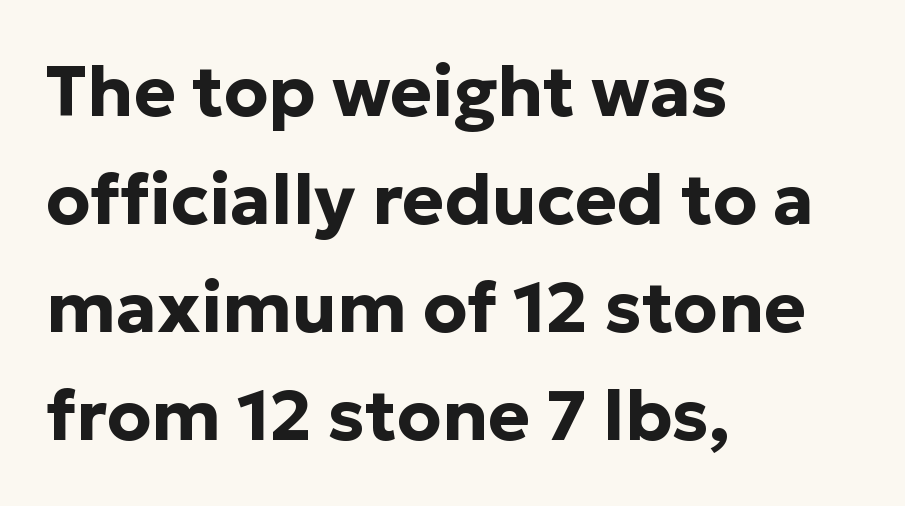
The image shows 71 px bold sans-serif type, upright; set left-aligned, normal line spacing (1.52x), normal letter spacing, not underlined; low stroke contrast and a medium x-height.
